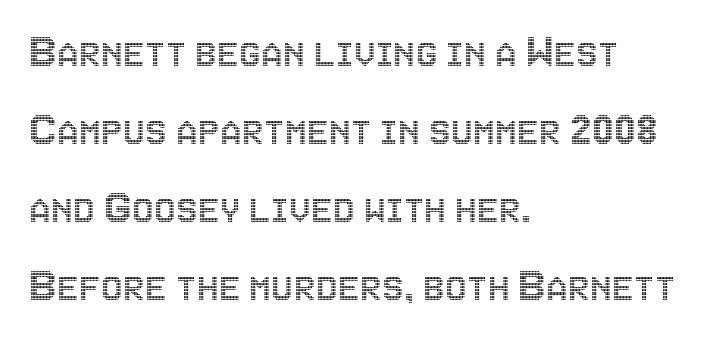
The image shows 49 px condensed type, upright; set left-aligned, normal line spacing (1.59x), normal letter spacing, not underlined; a large x-height.
